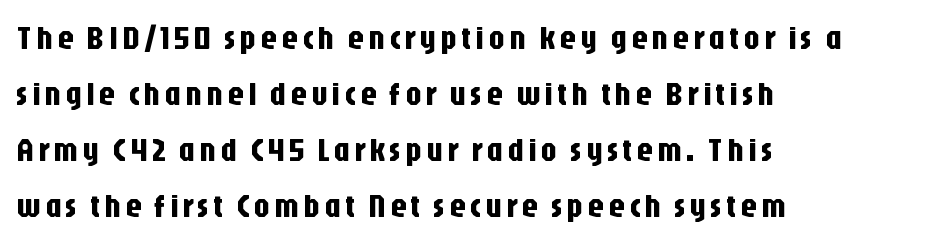
The image shows 33 px condensed sans-serif type, upright; set left-aligned, normal line spacing (1.7x), not underlined; low stroke contrast and a large x-height.
